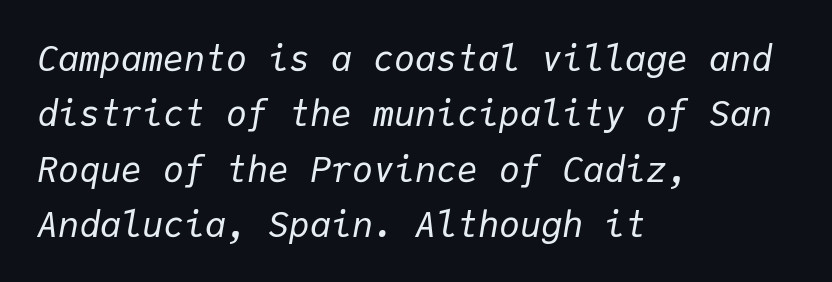
The image shows 35 px regular-weight type, italic (leaning right), monospaced; set left-aligned, normal line spacing (1.58x), normal letter spacing, not underlined; low stroke contrast and a medium x-height.
